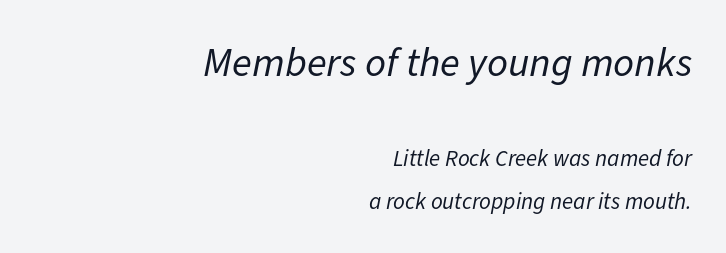
Q: Is the text bold? A: No.
Q: Is the text italic (slanted)? A: Yes, it leans right by about 11 degrees.
Q: Is the text underlined? A: No.
Q: How is the paragraph aligned? A: Right-aligned.
Q: Is the spacing between letters normal or unusually wide? A: Normal.
Q: Which block of text is set in a larger size, the first (top) or the second (bottom)? A: The first (top) one.
Q: Width (condensed, normal, or wide)? A: Normal.
Q: Stroke contrast? A: Low.
Q: x-height? A: Medium.
Q: Monospaced? A: No.
